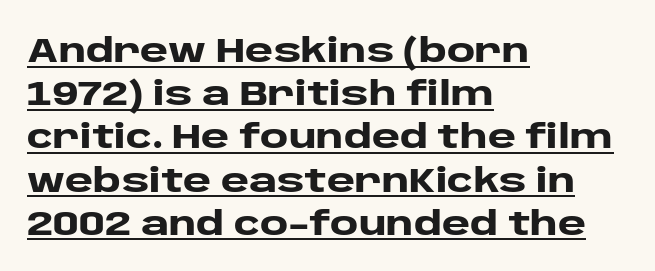
A continuous stroke trails under the words, as in a hyperlink. The letterforms sit shoulder to shoulder at normal distance. Heavy, bold letterforms. The rendering shows plain stroke endings on the letterforms — a sans-serif design. The rendering uses natural spacing where letterforms have individual widths. Line starts are locked; line ends wander.
